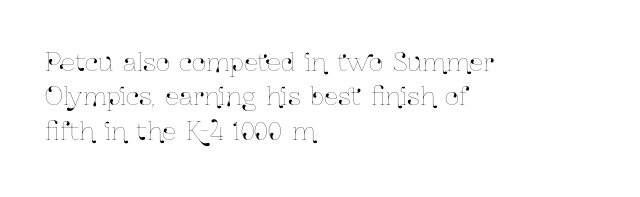
{"italic": "no", "underline": "no", "align": "left", "line_spacing": "normal", "line_spacing_ratio": 1.38, "letter_spacing": "normal", "letter_spacing_em": 0.0, "glyph_px": 25}
